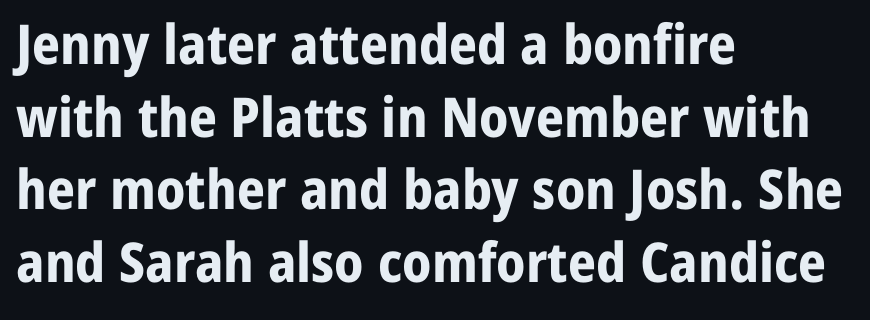
{"serif": "no", "italic": "no", "bold": "yes", "weight": "bold", "width": "normal", "stroke_contrast": "low", "x_height": "medium", "monospaced": "no", "underline": "no", "align": "left", "line_spacing": "normal", "line_spacing_ratio": 1.32, "letter_spacing": "normal", "letter_spacing_em": 0.0, "glyph_px": 55}
